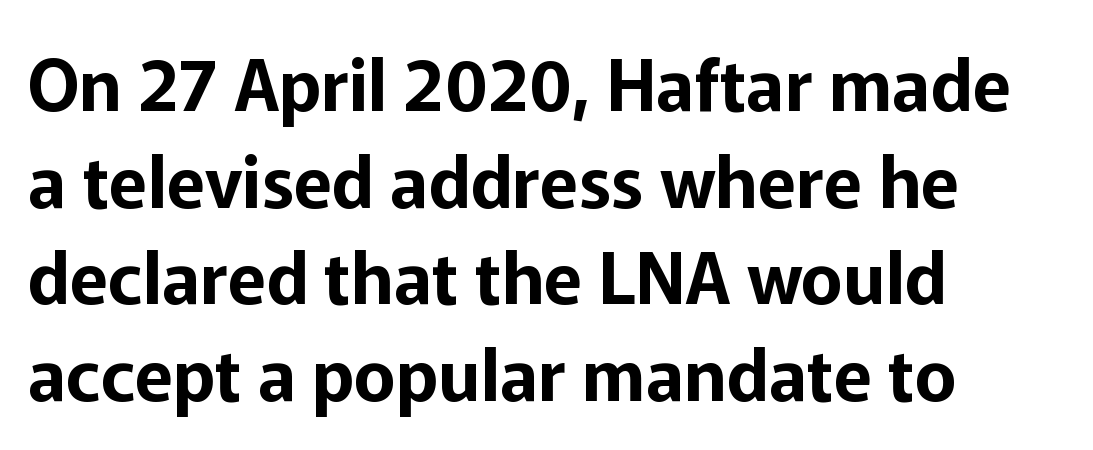
Caption: multi-line text, flush left, ragged right. To sum up the face: it is a sans, with no serifs. Does the leading feel generous? No, just average. It's the straight-up-and-down kind of type. The glyphs are unaccompanied by any horizontal stroke below them. The rendering uses natural spacing where letterforms have individual widths.
